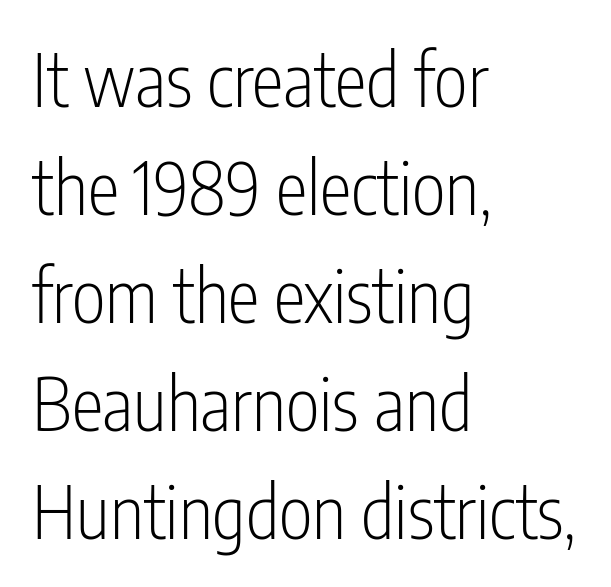
The image shows 72 px light, condensed sans-serif type, upright; set left-aligned, normal line spacing (1.5x), normal letter spacing, not underlined; low stroke contrast and a medium x-height.
